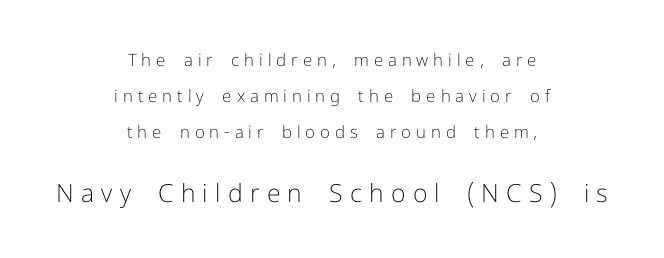
{"italic": "no", "bold": "no", "underline": "no", "align": "center", "line_spacing": "loose", "line_spacing_ratio": 2.12, "letter_spacing": "wide", "letter_spacing_em": 0.29, "larger_block": "second", "size_ratio": 1.47, "glyph_px": 25}
